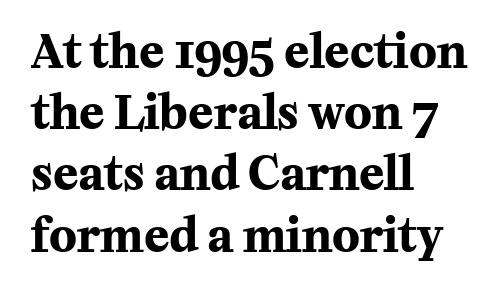
Q: Is the text bold? A: Yes.
Q: Is the text italic (slanted)? A: No, it is upright.
Q: Is the typeface a serif or a sans-serif typeface? A: Serif.
Q: Is the text underlined? A: No.
Q: How is the paragraph aligned? A: Left-aligned.
Q: Is the spacing between letters normal or unusually wide? A: Normal.
Q: Is the spacing between lines tight, normal or loose? A: Normal.
Q: Width (condensed, normal, or wide)? A: Normal.
Q: Stroke contrast? A: Medium.
Q: x-height? A: Medium.
Q: Monospaced? A: No.
